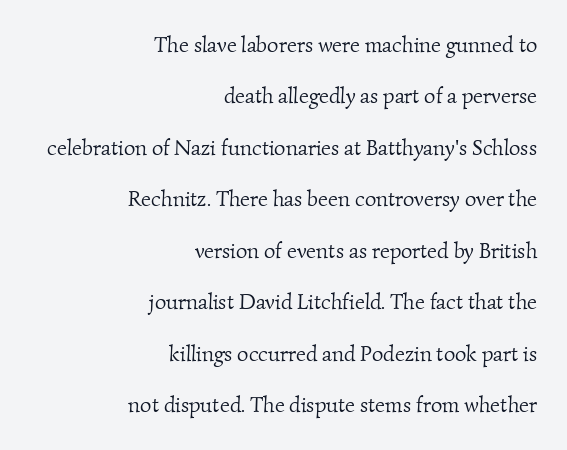
Q: Is the text bold? A: No.
Q: Is the text underlined? A: No.
Q: How is the paragraph aligned? A: Right-aligned.
Q: Is the spacing between letters normal or unusually wide? A: Normal.
Q: Is the spacing between lines tight, normal or loose? A: Loose.
